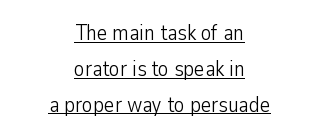
{"italic": "no", "bold": "no", "underline": "yes", "align": "center", "line_spacing": "normal", "line_spacing_ratio": 1.63, "letter_spacing": "normal", "letter_spacing_em": 0.0, "glyph_px": 22}
